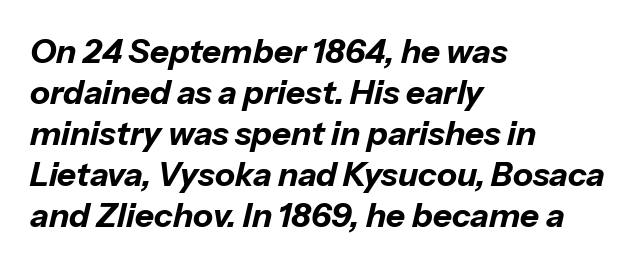
The image shows 33 px bold type, italic (leaning right); set left-aligned, line spacing 1.24x, normal letter spacing, not underlined; low stroke contrast and a medium x-height.
